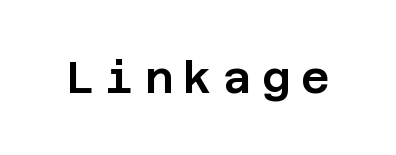
{"serif": "no", "italic": "no", "width": "normal", "stroke_contrast": "low", "x_height": "large", "underline": "no", "letter_spacing": "wide", "letter_spacing_em": 0.24, "glyph_px": 44}
